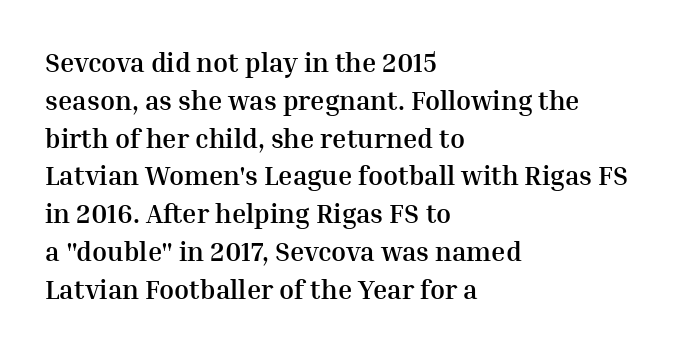
{"italic": "no", "bold": "yes", "underline": "no", "align": "left", "line_spacing": "normal", "line_spacing_ratio": 1.4, "letter_spacing": "normal", "letter_spacing_em": 0.0, "glyph_px": 27}
